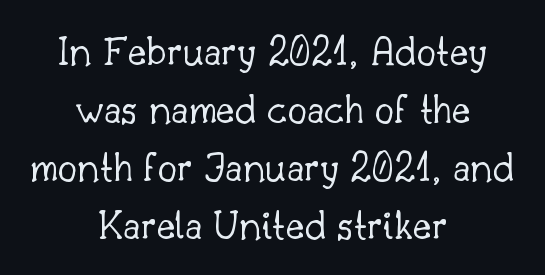
These lines sit exactly where default settings would place them. This sample uses an upright cut, with every glyph sitting square on the baseline. The weight tops out at a normal text grade. This rendering leaves character spacing at its baseline value.
